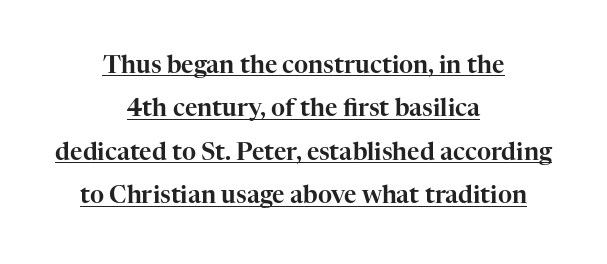
{"italic": "no", "underline": "yes", "align": "center", "line_spacing_ratio": 1.81, "letter_spacing": "normal", "letter_spacing_em": 0.0, "glyph_px": 24}
